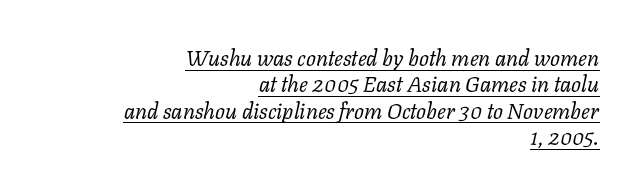
Glance below the letters and you will spot a drawn line. The letters sit at their default tracking, neither squeezed nor spread. The paragraph has a hard right edge and a soft left edge. The strokes are not fattened; the text isn't bold. Slanted lettering throughout.
